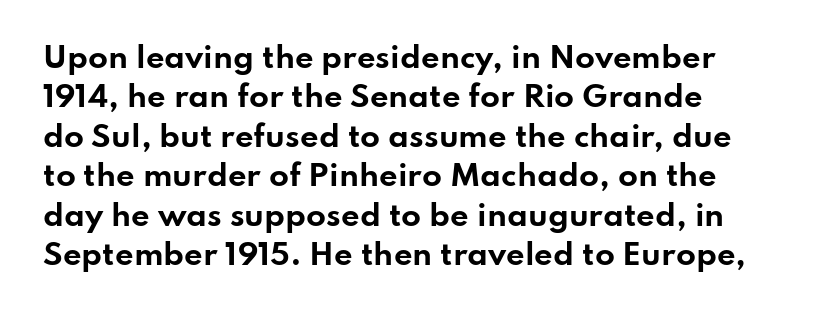
{"serif": "no", "italic": "no", "bold": "yes", "weight": "bold", "width": "wide", "stroke_contrast": "low", "x_height": "small", "monospaced": "no", "underline": "no", "line_spacing": "normal", "line_spacing_ratio": 1.36, "letter_spacing": "normal", "letter_spacing_em": 0.0, "glyph_px": 29}
